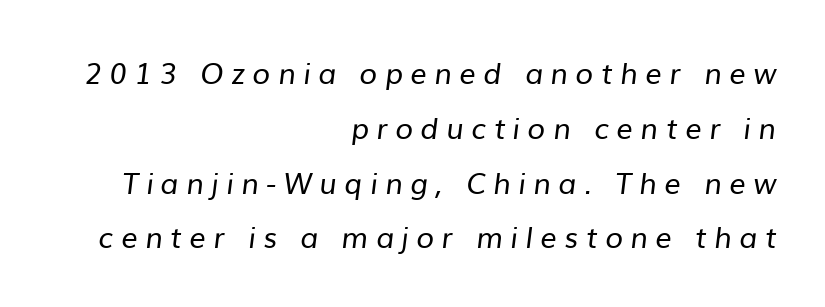
Q: Is the text bold? A: No.
Q: Is the typeface a serif or a sans-serif typeface? A: Sans-serif.
Q: Is the text underlined? A: No.
Q: How is the paragraph aligned? A: Right-aligned.
Q: Is the spacing between letters normal or unusually wide? A: Unusually wide.
Q: Width (condensed, normal, or wide)? A: Normal.
Q: Stroke contrast? A: Low.
Q: x-height? A: Medium.
Q: Monospaced? A: No.
